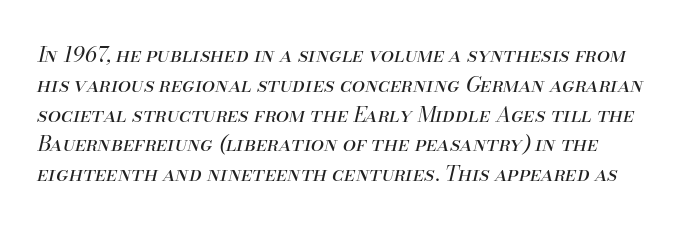
Compared with typical body copy, the letter spacing here is the same. The face used here has a pronounced slope to its letters. This sample keeps an unexceptional amount of space between lines. No extra ink here — the face is not bold.
